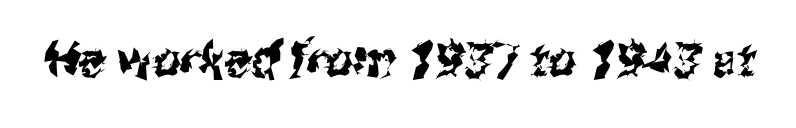
Q: Is the typeface a serif or a sans-serif typeface? A: Sans-serif.
Q: Is the text underlined? A: No.
Q: Is the spacing between letters normal or unusually wide? A: Normal.
Q: Width (condensed, normal, or wide)? A: Condensed.
Q: Stroke contrast? A: Medium.
Q: x-height? A: Medium.
Q: Monospaced? A: No.
